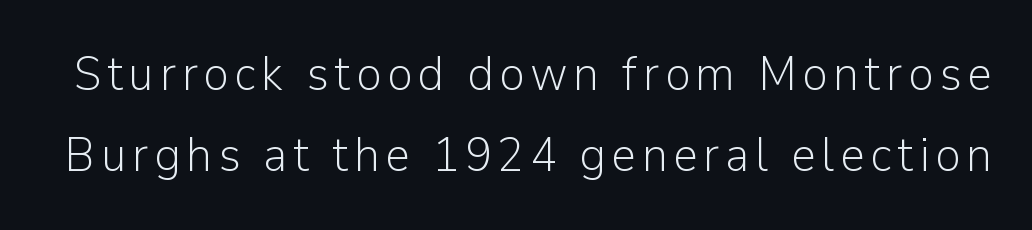
Stroke thickness stays within the range of a standard reading face or lighter. This sample uses an upright cut, with every glyph sitting square on the baseline. Letterform terminals end flat and unadorned throughout the passage. Regular leading. Think of a printed novel: that variable character pitch is what you see here. Descenders are the only things crossing below the line.
